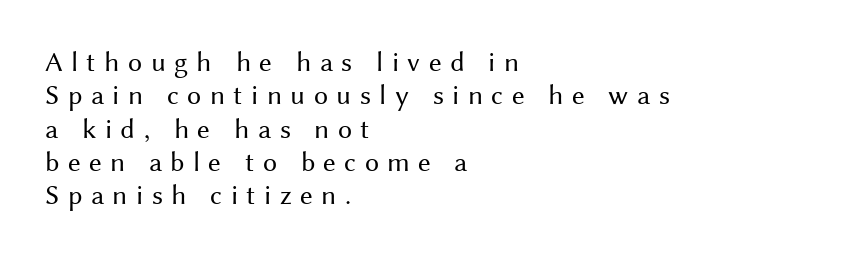
Loose tracking; the words dissolve into strings of separated letters. Regarding serifs, this sample does without them. The specimen reads as upright at a glance. Each stroke keeps to a modest, everyday thickness or less. Letters rest on an invisible, unmarked baseline. All the whitespace from short lines collects on the right.
